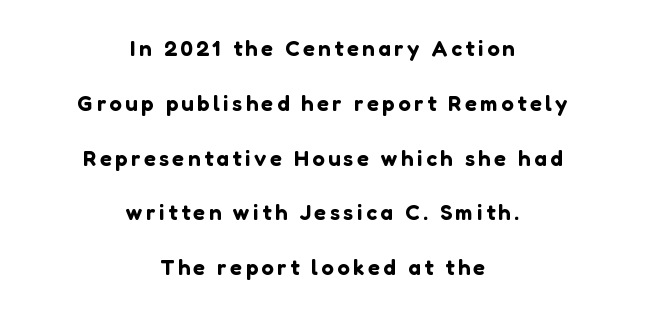
The foot of each line stays bare and open. Compared with typical paragraphs, the rows here are farther apart. The text block is weighted toward neither margin, spreading evenly from the middle. Does the lettering tilt? It doesn't — this is upright.
